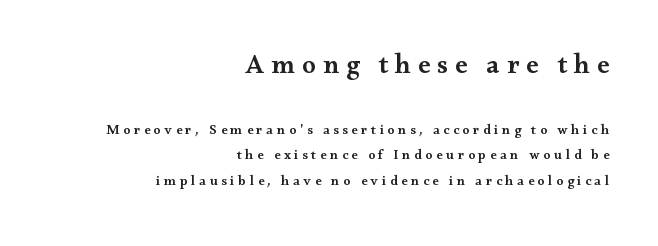
The image shows 27 px text type, upright; set right-aligned, line spacing 1.85x, unusually wide letter spacing (+0.26 em), not underlined; the first (top) block is 1.93x larger.
